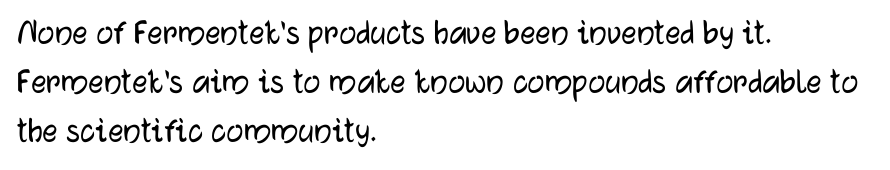
The image shows 38 px sans-serif type, upright; set left-aligned, normal line spacing (1.29x), normal letter spacing, not underlined; low stroke contrast and a medium x-height.
